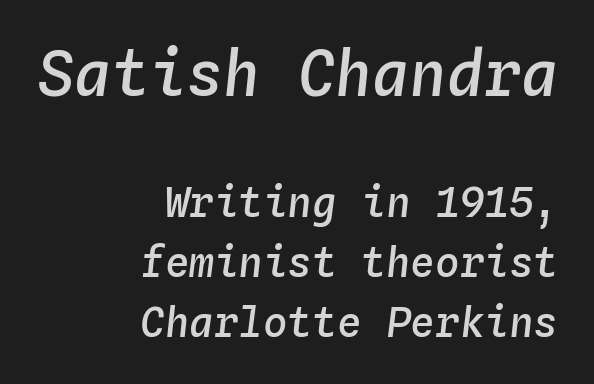
{"italic": "yes", "lean": "right", "slant_degrees": 4, "bold": "semi", "weight": "semibold", "width": "normal", "stroke_contrast": "low", "x_height": "medium", "monospaced": "yes", "underline": "no", "align": "right", "line_spacing": "normal", "line_spacing_ratio": 1.47, "letter_spacing": "normal", "letter_spacing_em": 0.0, "larger_block": "first", "size_ratio": 1.51, "glyph_px": 62}
